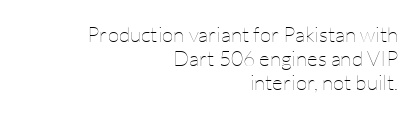
Q: Is the text bold? A: No.
Q: Is the text italic (slanted)? A: No, it is upright.
Q: Is the text underlined? A: No.
Q: How is the paragraph aligned? A: Right-aligned.
Q: Is the spacing between letters normal or unusually wide? A: Normal.
Q: Is the spacing between lines tight, normal or loose? A: Tight.
